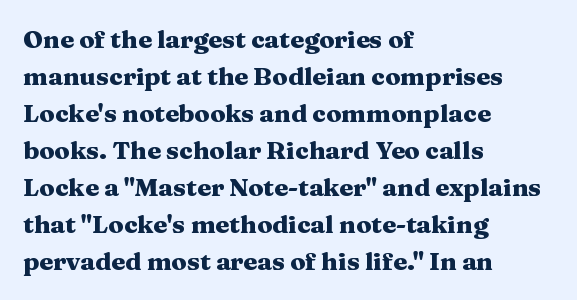
The image shows 25 px bold type, upright; set left-aligned, normal line spacing (1.48x), normal letter spacing, not underlined.
